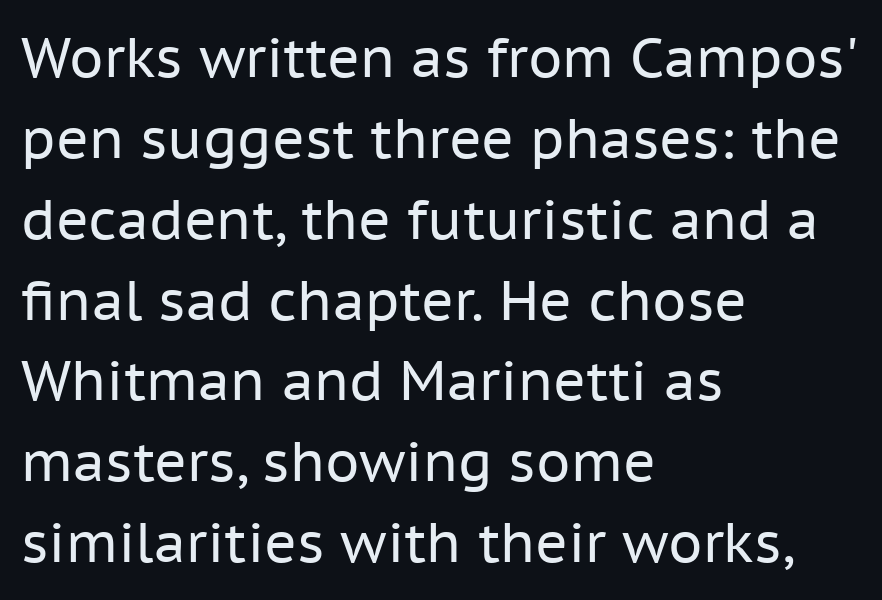
The image shows 55 px regular-weight sans-serif type, upright; set left-aligned, normal line spacing (1.47x), normal letter spacing, not underlined; low stroke contrast and a medium x-height.
